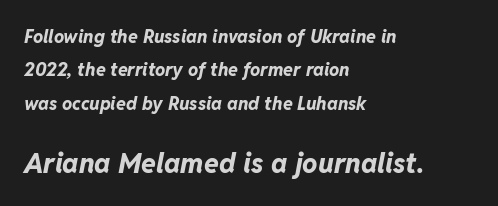
{"italic": "yes", "lean": "right", "slant_degrees": 11, "bold": "yes", "underline": "no", "align": "left", "line_spacing_ratio": 1.85, "letter_spacing": "normal", "letter_spacing_em": 0.0, "larger_block": "second", "size_ratio": 1.5, "glyph_px": 27}
